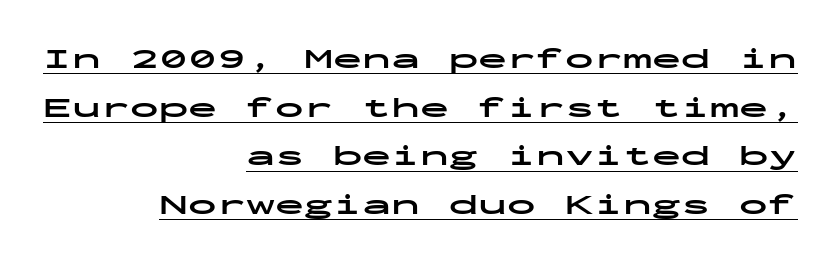
Leftover space on each line is placed entirely before the opening word. This sample uses a sans-serif face. These lines keep a tight, regular rhythm from letter to letter. The block of text has a typical density, with ordinary space between rows. Weight check: bold — yes, fully. Style check: upright.
